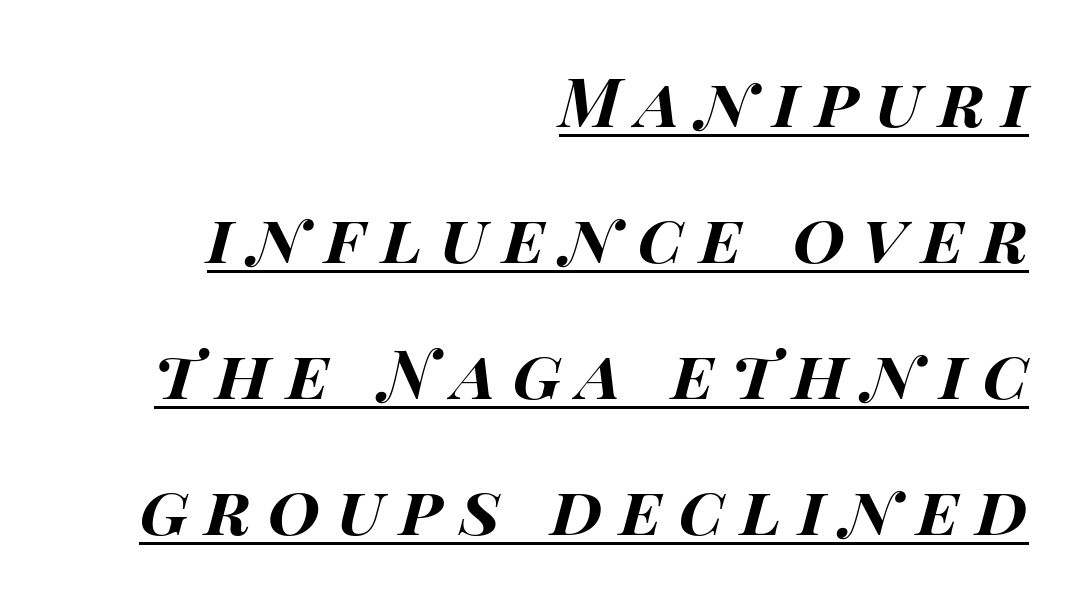
{"italic": "yes", "lean": "right", "slant_degrees": 14, "bold": "yes", "weight": "bold", "width": "wide", "stroke_contrast": "high", "x_height": "large", "monospaced": "no", "underline": "yes", "align": "right", "line_spacing": "loose", "line_spacing_ratio": 2.03, "letter_spacing": "wide", "letter_spacing_em": 0.25, "glyph_px": 67}
